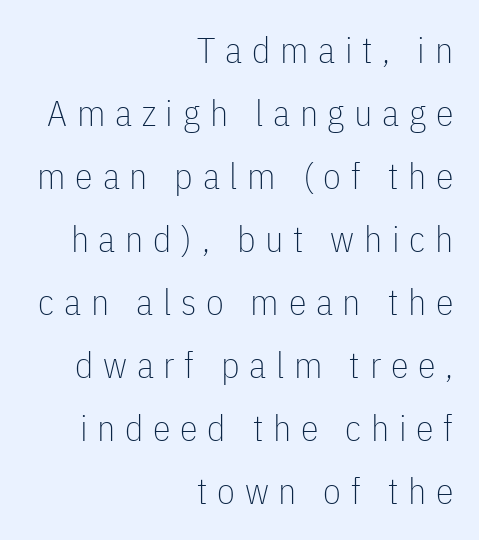
Lines of text with bare space underneath. Alignment: flush right. Tracking here is generous; glyphs stand well apart from one another. Rendered with straight, roman letterforms.
